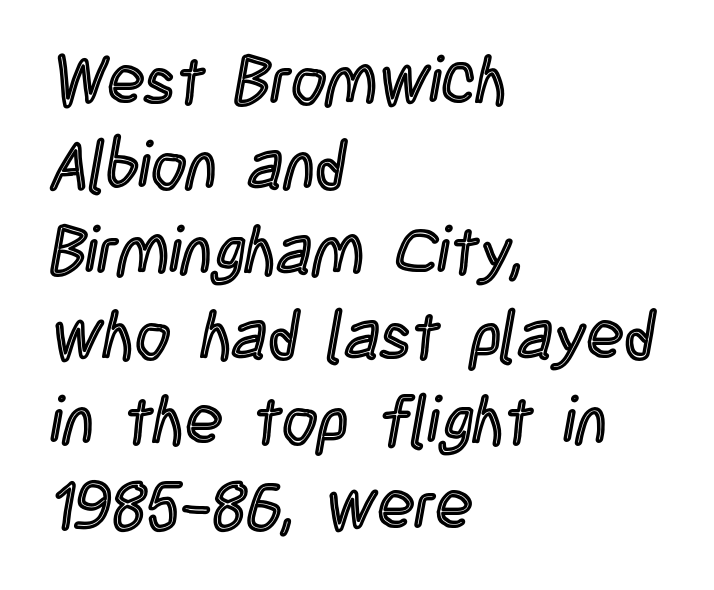
The image shows 68 px condensed type; set left-aligned, normal line spacing (1.25x), normal letter spacing, not underlined; a large x-height.
